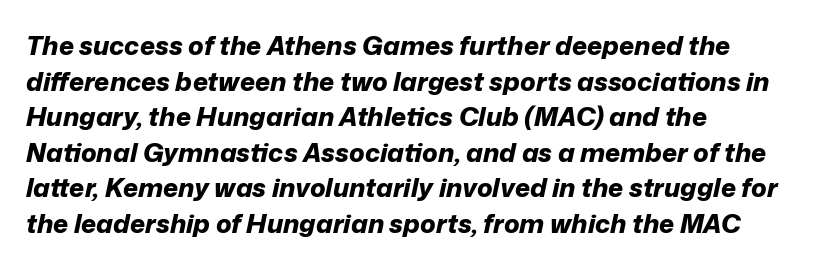
The image shows 26 px bold type, italic (leaning right); set left-aligned, normal line spacing (1.37x), normal letter spacing, not underlined.
